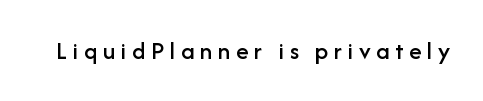
{"italic": "no", "underline": "no", "letter_spacing": "wide", "letter_spacing_em": 0.21, "glyph_px": 26}
